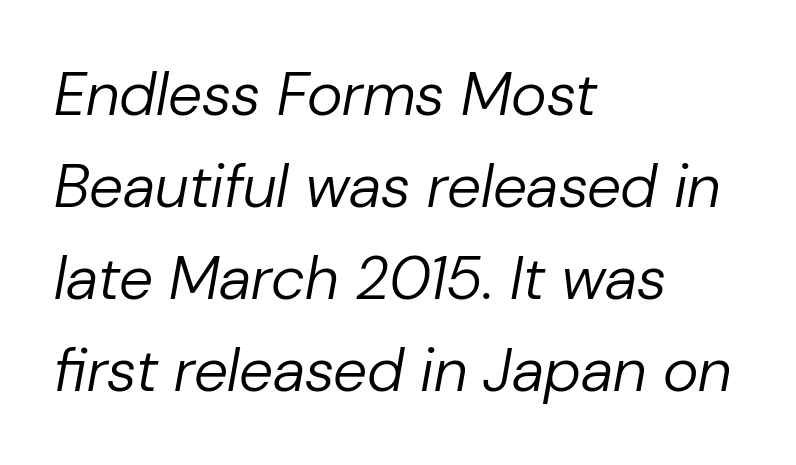
Q: Is the text bold? A: No.
Q: Is the text italic (slanted)? A: Yes, it leans right by about 10 degrees.
Q: Is the text underlined? A: No.
Q: How is the paragraph aligned? A: Left-aligned.
Q: Is the spacing between letters normal or unusually wide? A: Normal.
Q: Is the spacing between lines tight, normal or loose? A: Normal.
Q: Width (condensed, normal, or wide)? A: Normal.
Q: Stroke contrast? A: Low.
Q: x-height? A: Medium.
Q: Monospaced? A: No.
